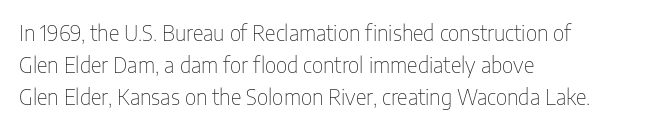
{"italic": "no", "bold": "no", "underline": "no", "align": "left", "line_spacing": "normal", "line_spacing_ratio": 1.53, "letter_spacing": "normal", "letter_spacing_em": 0.0, "glyph_px": 21}
